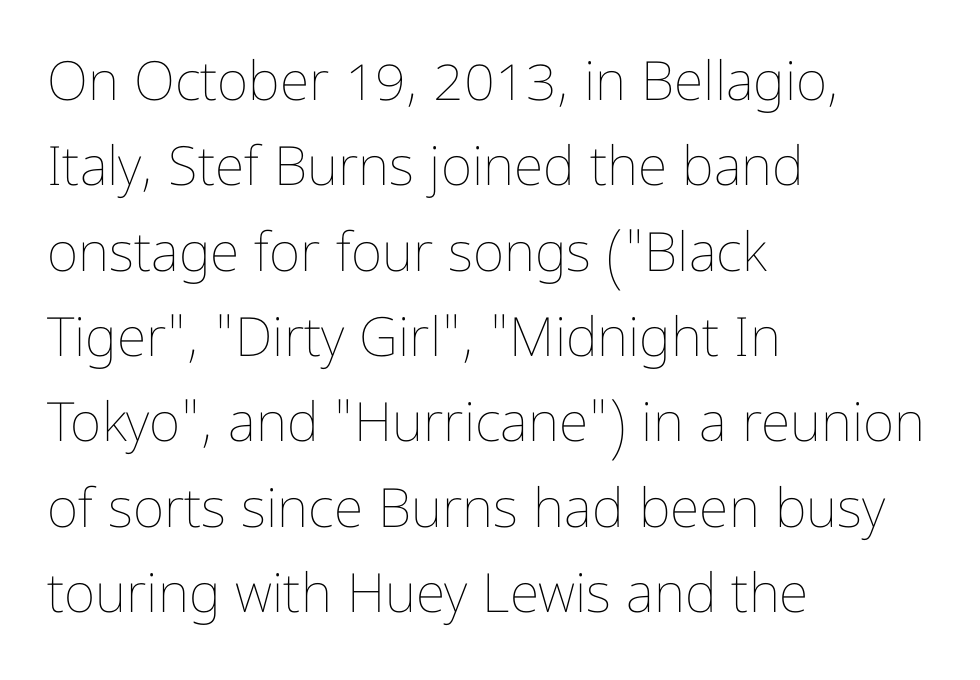
Q: Is the text bold? A: No.
Q: Is the text italic (slanted)? A: No, it is upright.
Q: Is the text underlined? A: No.
Q: How is the paragraph aligned? A: Left-aligned.
Q: Is the spacing between letters normal or unusually wide? A: Normal.
Q: Is the spacing between lines tight, normal or loose? A: Normal.
Q: Width (condensed, normal, or wide)? A: Condensed.
Q: Stroke contrast? A: Low.
Q: x-height? A: Medium.
Q: Monospaced? A: No.
